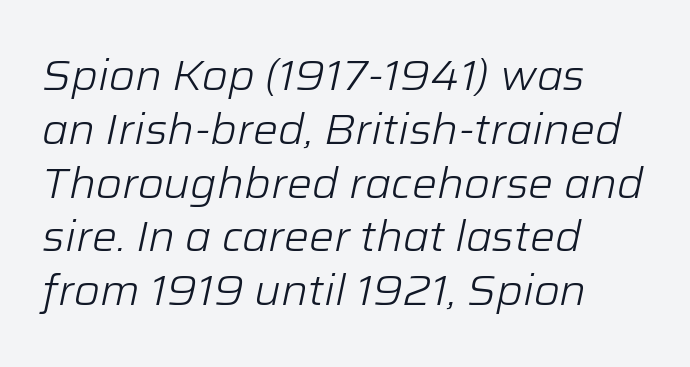
The image shows 42 px light type, italic (leaning right); set left-aligned, normal line spacing (1.28x), normal letter spacing, not underlined; low stroke contrast and a medium x-height.
